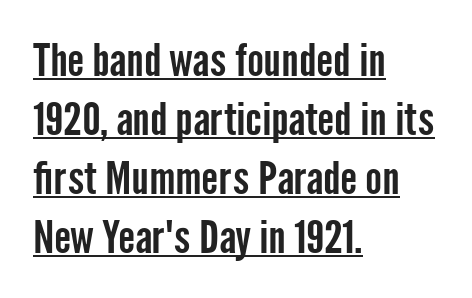
The rendering uses a moderate line-height, typical for paragraphs. Glyph-to-glyph distance matches everyday printed text. Serifs: no, the terminals of the letterforms are clean. The letters advance in unequal steps, a hallmark of proportional type. Short and long lines alike share a common starting point at left. Designer's note — italics off, roman on.
